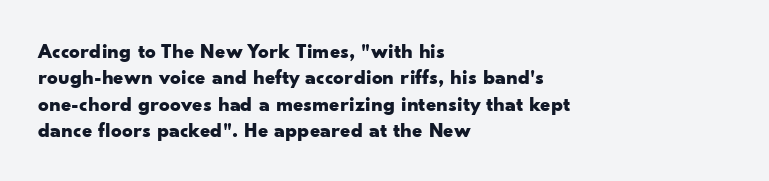
The image shows 21 px bold type, upright; set left-aligned, normal line spacing (1.26x), normal letter spacing, not underlined.
